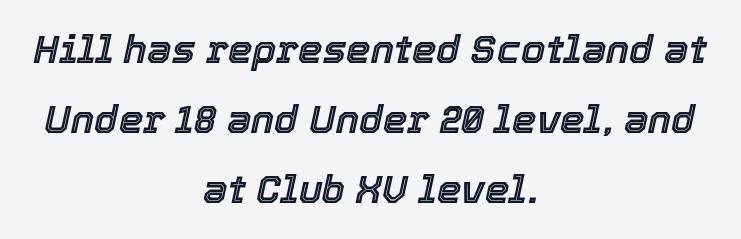
The image shows 39 px text type, italic (leaning right); set centered, line spacing 1.8x, normal letter spacing, not underlined; a medium x-height.
